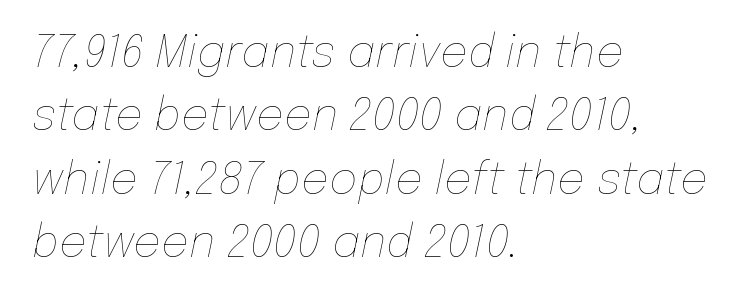
{"italic": "yes", "lean": "right", "slant_degrees": 12, "bold": "no", "weight": "thin", "width": "normal", "stroke_contrast": "low", "x_height": "medium", "monospaced": "no", "underline": "no", "align": "left", "line_spacing": "normal", "line_spacing_ratio": 1.44, "letter_spacing": "normal", "letter_spacing_em": 0.0, "glyph_px": 44}
